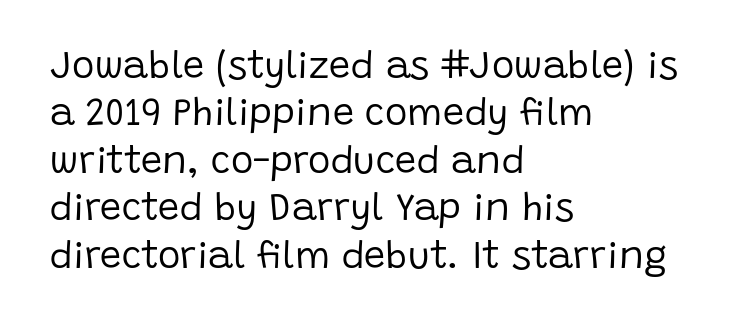
The image shows 38 px regular-weight sans-serif type, upright; set left-aligned, normal line spacing (1.25x), normal letter spacing, not underlined; low stroke contrast and a large x-height.
